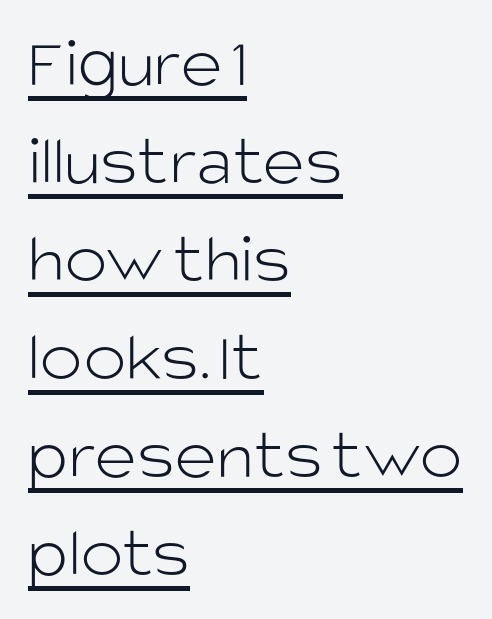
Q: Is the text bold? A: No.
Q: Is the text italic (slanted)? A: No, it is upright.
Q: Is the typeface a serif or a sans-serif typeface? A: Sans-serif.
Q: Is the text underlined? A: Yes.
Q: How is the paragraph aligned? A: Left-aligned.
Q: Is the spacing between letters normal or unusually wide? A: Normal.
Q: Is the spacing between lines tight, normal or loose? A: Normal.
Q: Width (condensed, normal, or wide)? A: Normal.
Q: Stroke contrast? A: Low.
Q: x-height? A: Large.
Q: Monospaced? A: No.
